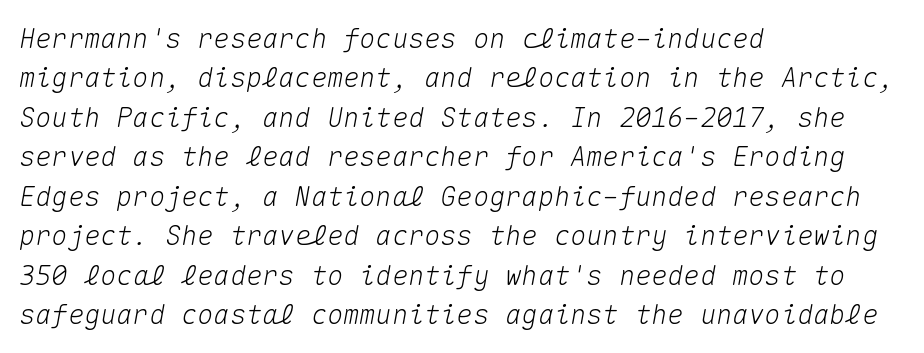
If you measured baseline to baseline, you'd find a middling distance. No extra tracking has been applied to these lines. The setting favours the left margin, as ordinary paragraphs usually do. Check under the words: just untouched page. There's an unmistakable incline to the writing here.
